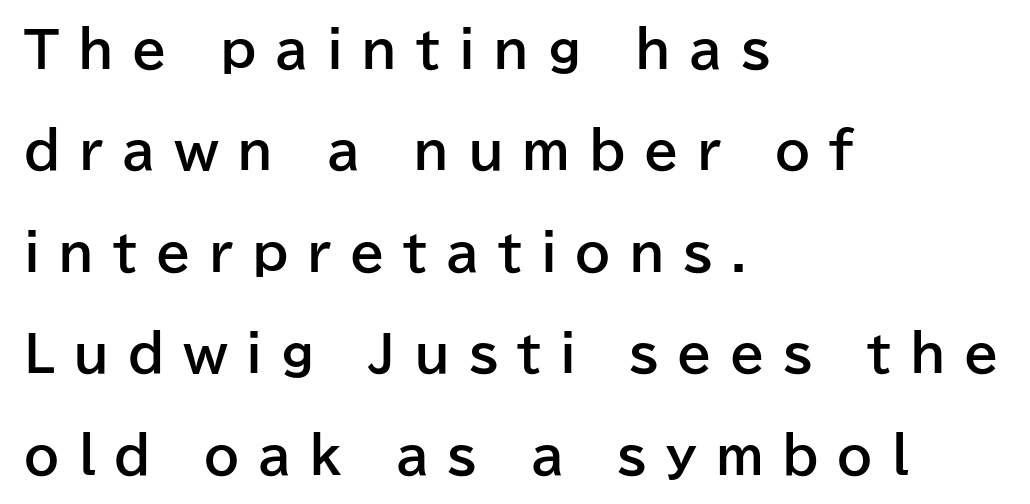
A classic flush-left, rag-right setting is used for this passage. Examine the stroke ends and you'll find no serifs. Tracking here is generous; glyphs stand well apart from one another. The letters advance in unequal steps, a hallmark of proportional type. A bare baseline throughout the passage.
